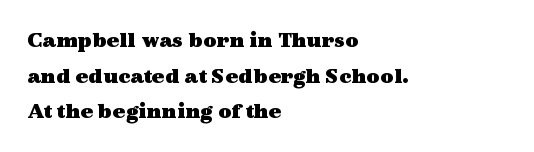
Q: Is the text bold? A: Yes.
Q: Is the text italic (slanted)? A: No, it is upright.
Q: Is the text underlined? A: No.
Q: How is the paragraph aligned? A: Left-aligned.
Q: Is the spacing between letters normal or unusually wide? A: Normal.
Q: Is the spacing between lines tight, normal or loose? A: Normal.
